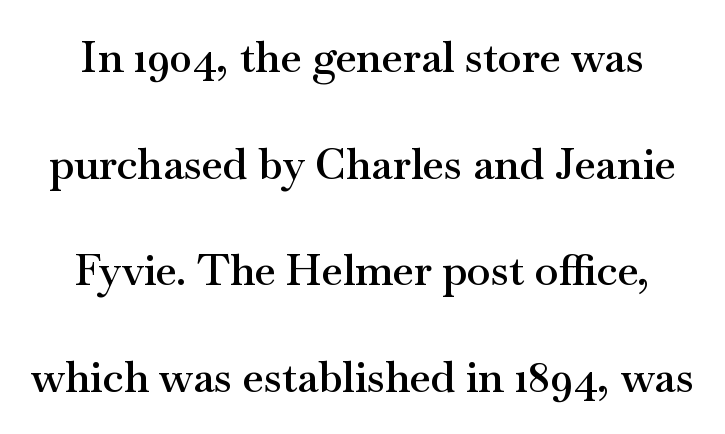
This rendering features lettering with no underline. The passage shown is typed in a proportional face where columns would drift. This block would shrink considerably if given ordinary leading; it's expanded now. The letters carry serifs — small finishing strokes at the ends of their stems.
